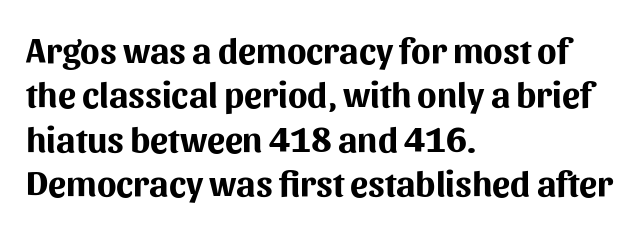
The image shows 36 px bold sans-serif type, upright; set left-aligned, line spacing 1.23x, normal letter spacing, not underlined; medium stroke contrast and a medium x-height.
